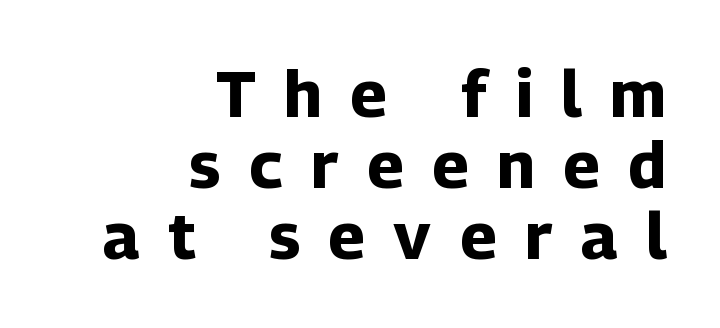
No feet cap the strokes, marking this as sans-serif type. Letter spacing: wide. This sample uses an upright cut, with every glyph sitting square on the baseline. Horizontal bands of white between lines are thin slivers. One-word summary of the alignment: right. Here the designer chose a conventional face with non-uniform glyph widths.
